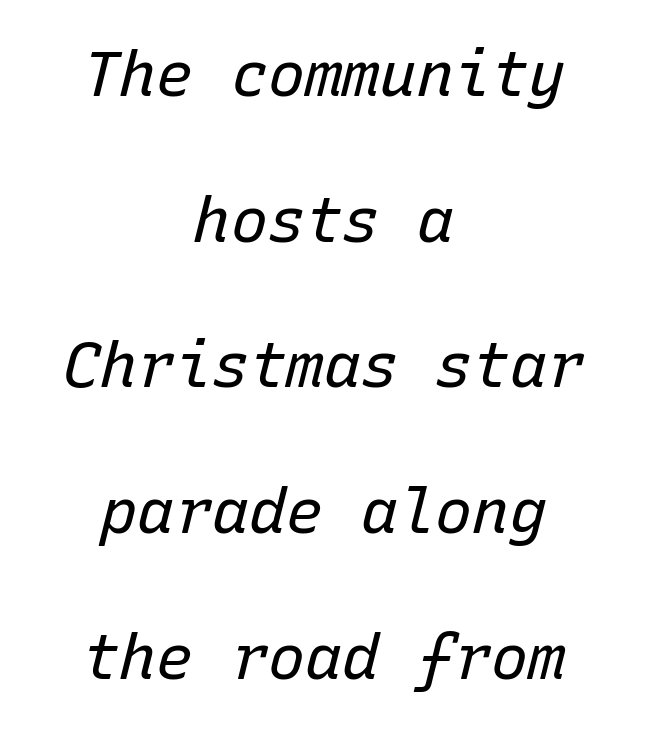
{"italic": "yes", "lean": "right", "slant_degrees": 15, "bold": "no", "weight": "regular", "width": "normal", "stroke_contrast": "low", "x_height": "medium", "monospaced": "yes", "underline": "no", "align": "center", "line_spacing": "loose", "line_spacing_ratio": 2.35, "letter_spacing": "normal", "letter_spacing_em": 0.0, "glyph_px": 62}
